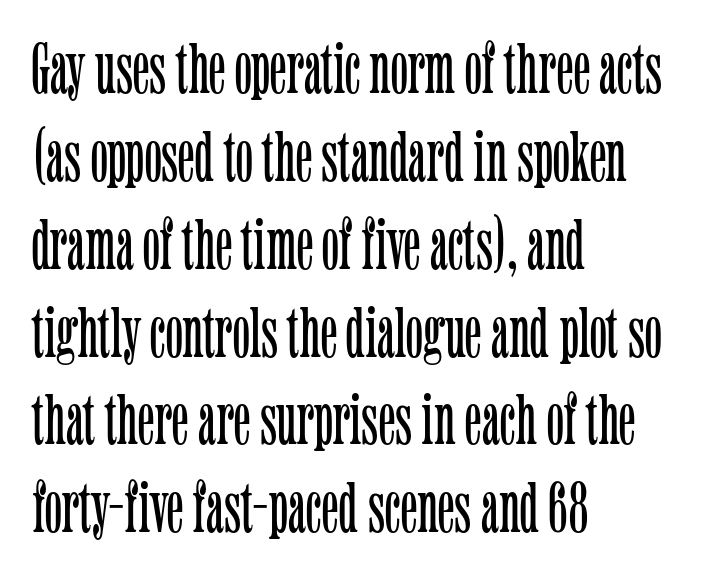
Q: Is the text bold? A: No.
Q: Is the text italic (slanted)? A: No, it is upright.
Q: Is the typeface a serif or a sans-serif typeface? A: Serif.
Q: Is the text underlined? A: No.
Q: How is the paragraph aligned? A: Left-aligned.
Q: Is the spacing between letters normal or unusually wide? A: Normal.
Q: Width (condensed, normal, or wide)? A: Condensed.
Q: Stroke contrast? A: Low.
Q: x-height? A: Medium.
Q: Monospaced? A: No.
